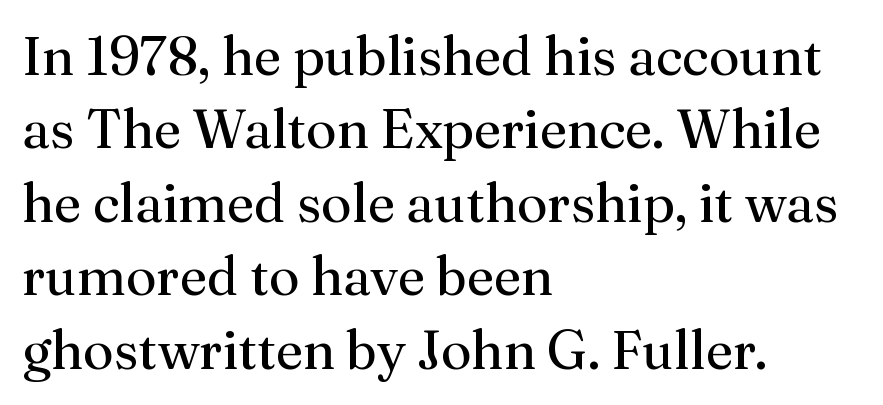
Q: Is the text bold? A: No.
Q: Is the text italic (slanted)? A: No, it is upright.
Q: Is the typeface a serif or a sans-serif typeface? A: Serif.
Q: Is the text underlined? A: No.
Q: How is the paragraph aligned? A: Left-aligned.
Q: Is the spacing between letters normal or unusually wide? A: Normal.
Q: Is the spacing between lines tight, normal or loose? A: Normal.
Q: Width (condensed, normal, or wide)? A: Normal.
Q: Stroke contrast? A: Medium.
Q: x-height? A: Medium.
Q: Monospaced? A: No.
